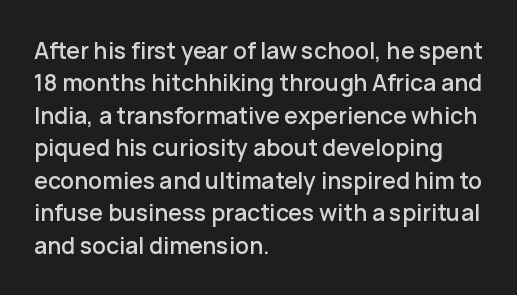
The image shows 23 px text type, upright; set left-aligned, normal line spacing (1.41x), normal letter spacing, not underlined.
